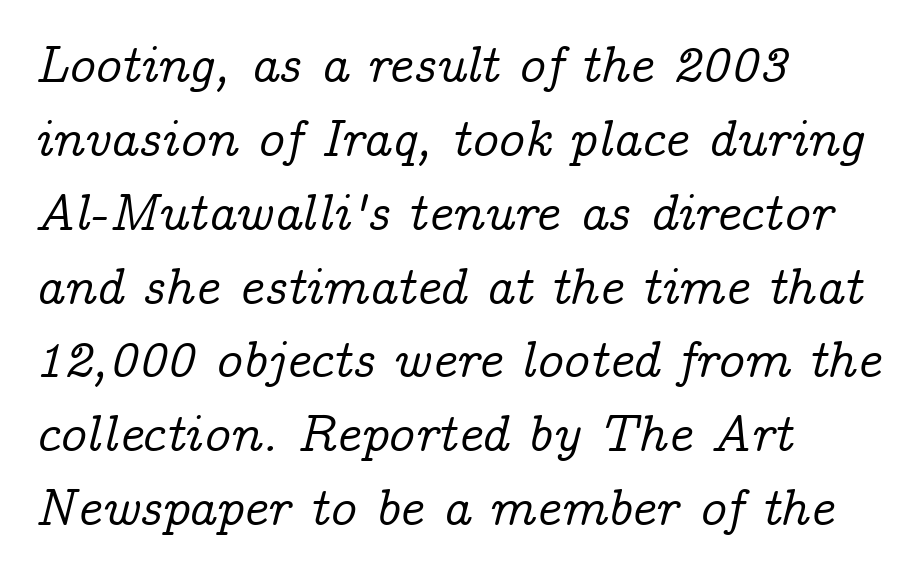
{"serif": "yes", "italic": "yes", "lean": "right", "slant_degrees": 14, "width": "normal", "stroke_contrast": "low", "x_height": "medium", "monospaced": "no", "underline": "no", "align": "left", "line_spacing": "normal", "line_spacing_ratio": 1.42, "letter_spacing": "normal", "letter_spacing_em": 0.0, "glyph_px": 52}
